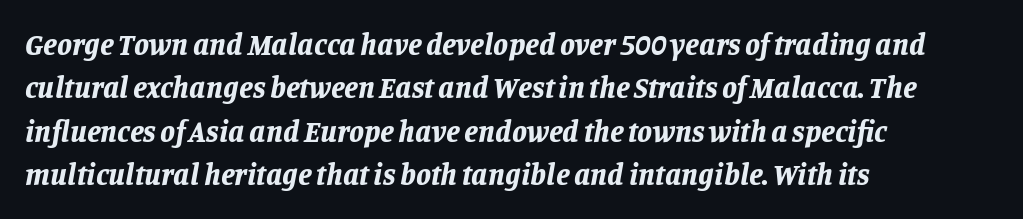
The image shows 30 px bold type, italic (leaning right); set left-aligned, normal line spacing (1.45x), normal letter spacing, not underlined; low stroke contrast and a large x-height.
